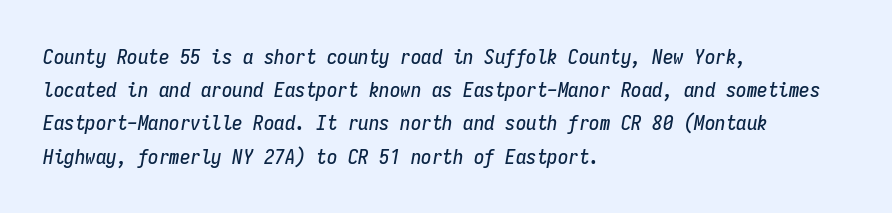
{"italic": "yes", "lean": "right", "slant_degrees": 9, "underline": "no", "align": "left", "line_spacing": "normal", "line_spacing_ratio": 1.58, "letter_spacing": "normal", "letter_spacing_em": 0.0, "glyph_px": 21}
